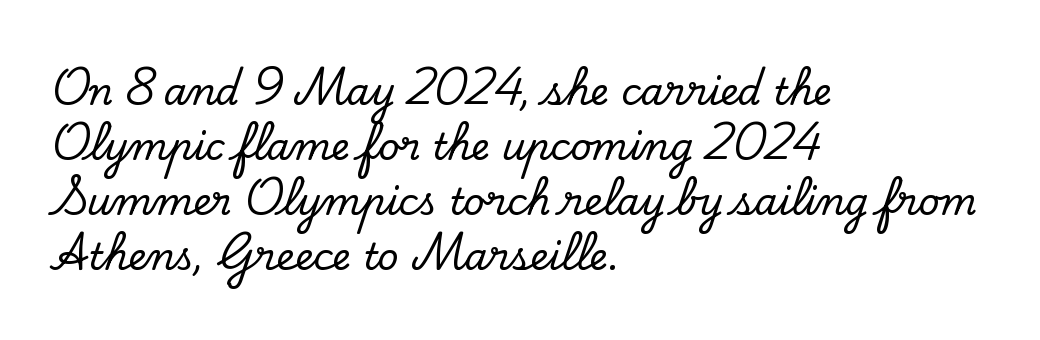
The letters carry serifs — small finishing strokes at the ends of their stems. This sample is left-justified, so line endings fall wherever the words run out. The passage shown stacks its lines at a standard gap. The gap between lines stays unmarked.
